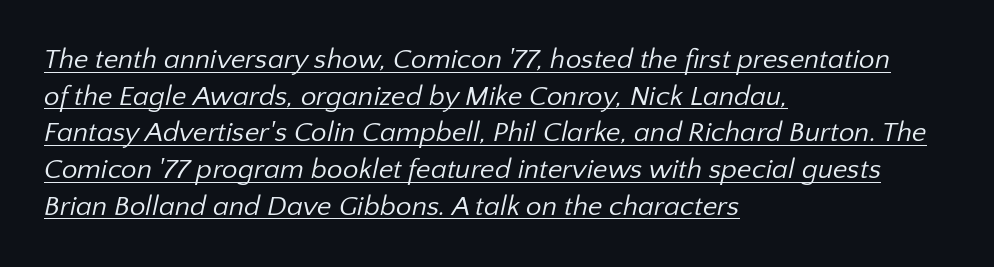
The image shows 28 px regular-weight sans-serif type; set left-aligned, normal line spacing (1.31x), normal letter spacing, underlined; low stroke contrast and a medium x-height.
